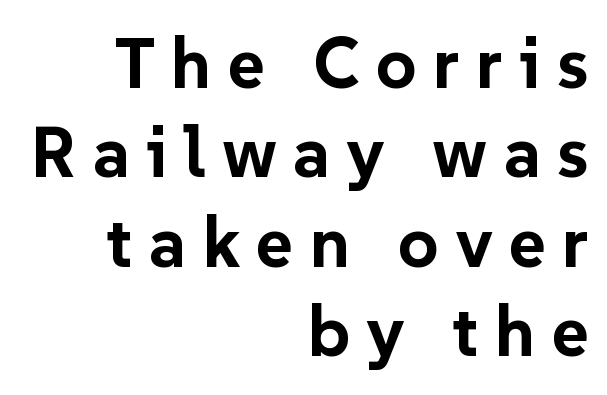
The image shows 71 px bold sans-serif type, upright; set right-aligned, normal line spacing (1.26x), unusually wide letter spacing (+0.23 em), not underlined; low stroke contrast and a medium x-height.
